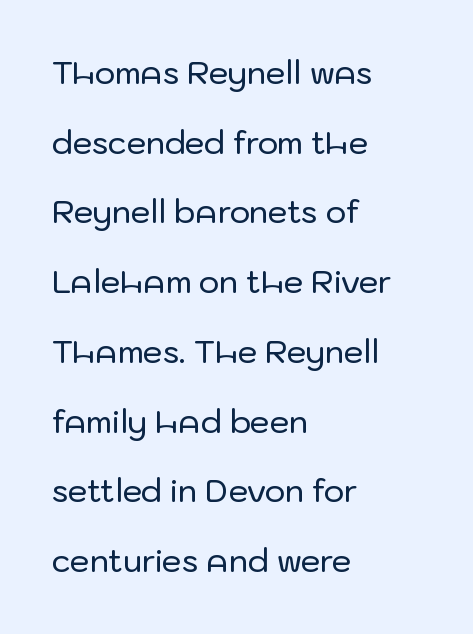
{"serif": "no", "italic": "no", "width": "normal", "stroke_contrast": "low", "x_height": "medium", "monospaced": "no", "underline": "no", "align": "left", "line_spacing": "loose", "line_spacing_ratio": 2.25, "letter_spacing": "normal", "letter_spacing_em": 0.0, "glyph_px": 31}
